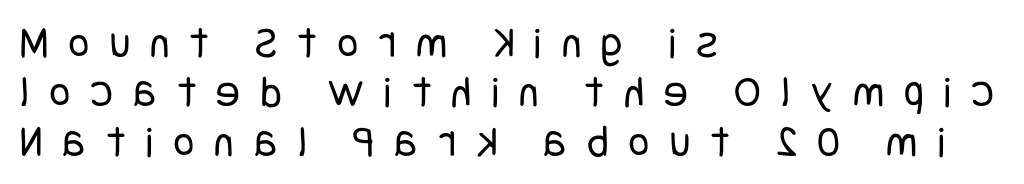
The image shows 45 px regular-weight, condensed sans-serif type, upright; set left-aligned, tight line spacing (1.1x), unusually wide letter spacing (+0.45 em), not underlined; low stroke contrast and a large x-height.
